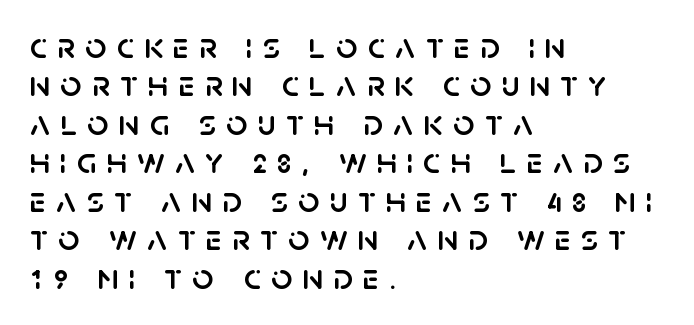
Q: Is the text italic (slanted)? A: No, it is upright.
Q: Is the typeface a serif or a sans-serif typeface? A: Sans-serif.
Q: Is the text underlined? A: No.
Q: How is the paragraph aligned? A: Left-aligned.
Q: Is the spacing between letters normal or unusually wide? A: Unusually wide.
Q: Is the spacing between lines tight, normal or loose? A: Tight.
Q: Width (condensed, normal, or wide)? A: Normal.
Q: Stroke contrast? A: Low.
Q: x-height? A: Large.
Q: Monospaced? A: No.
